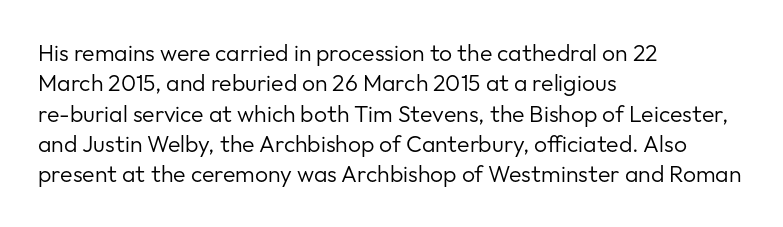
{"italic": "no", "bold": "no", "underline": "no", "align": "left", "line_spacing": "normal", "line_spacing_ratio": 1.32, "letter_spacing": "normal", "letter_spacing_em": 0.0, "glyph_px": 23}
